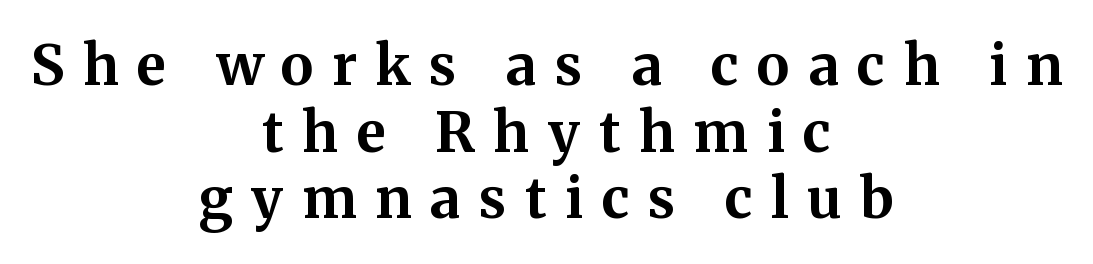
Emphasis by weight is at full strength: bold. Inter-character spacing is expanded well beyond the font's built-in metrics. The letters stand upright; this is a roman face. These lines are rendered in a variable-pitch font. The foot of each line stays bare and open. These lines are centered, leaving both edges ragged.
